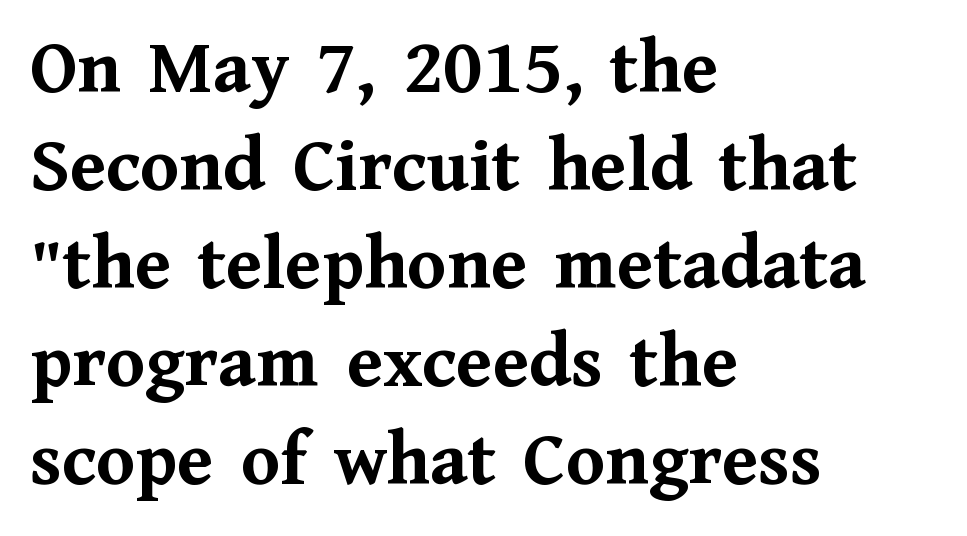
The image shows 79 px semibold serif type, upright; set left-aligned, line spacing 1.24x, normal letter spacing, not underlined; medium stroke contrast and a medium x-height.
